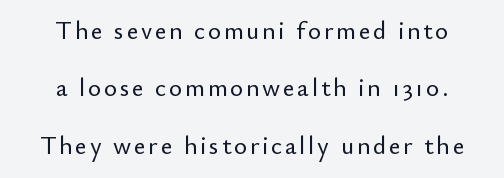
The image shows 25 px text type, upright; set centered, loose line spacing (2.3x), not underlined.
